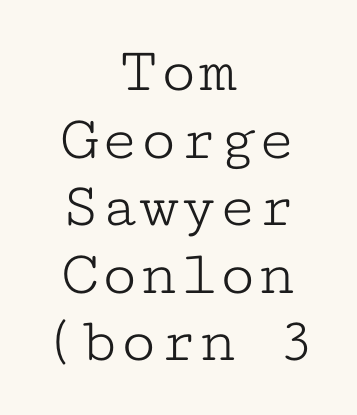
These lines are centered, leaving both edges ragged. This rendering employs a face with finishing strokes, i.e., a serif. Posture: upright roman. The space beneath each line is pristine and unruled. Ink coverage per letter is moderate at most.
